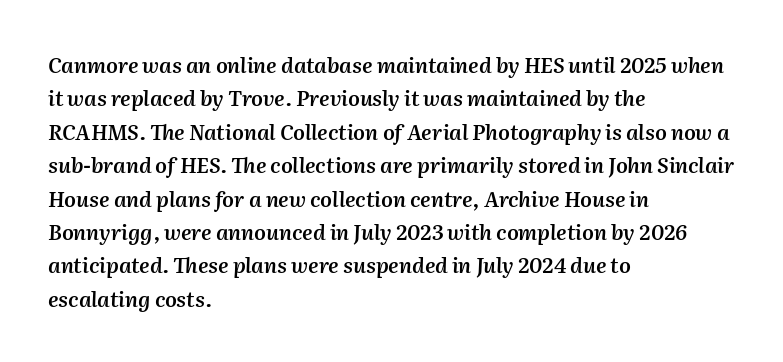
{"italic": "yes", "lean": "right", "slant_degrees": 2, "bold": "semi", "underline": "no", "align": "left", "line_spacing": "normal", "line_spacing_ratio": 1.59, "letter_spacing": "normal", "letter_spacing_em": 0.0, "glyph_px": 21}
